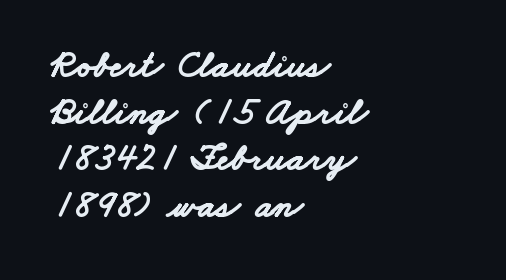
The image shows 38 px bold, wide sans-serif type; set left-aligned, line spacing 1.23x, normal letter spacing, not underlined; low stroke contrast and a small x-height.
